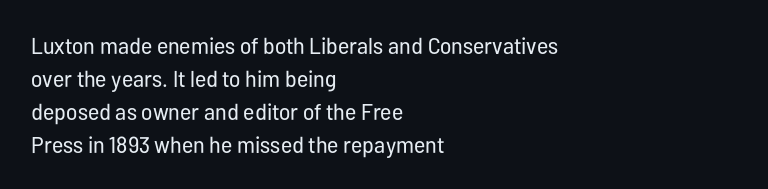
Q: Is the text bold? A: No.
Q: Is the text italic (slanted)? A: No, it is upright.
Q: Is the text underlined? A: No.
Q: How is the paragraph aligned? A: Left-aligned.
Q: Is the spacing between letters normal or unusually wide? A: Normal.
Q: Is the spacing between lines tight, normal or loose? A: Normal.
